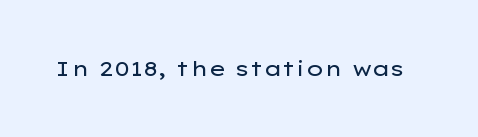
{"italic": "no", "bold": "no", "underline": "no", "letter_spacing": "normal", "letter_spacing_em": 0.0, "glyph_px": 21}
